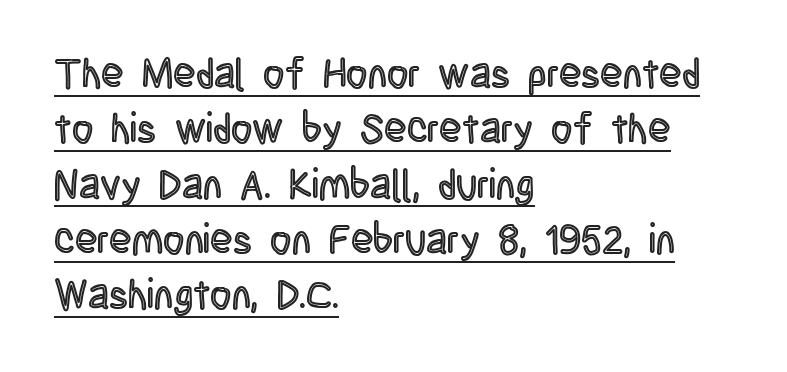
{"italic": "no", "width": "condensed", "x_height": "large", "monospaced": "no", "underline": "yes", "align": "left", "line_spacing": "normal", "line_spacing_ratio": 1.35, "letter_spacing": "normal", "letter_spacing_em": 0.0, "glyph_px": 41}
